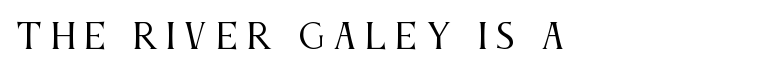
Letters have the restrained weight of plain body copy at most. The text was rendered using a seriffed face with decorative stroke endings. The foot of each line stays bare and open. A typesetter would call this proportional, since set widths differ per character.
